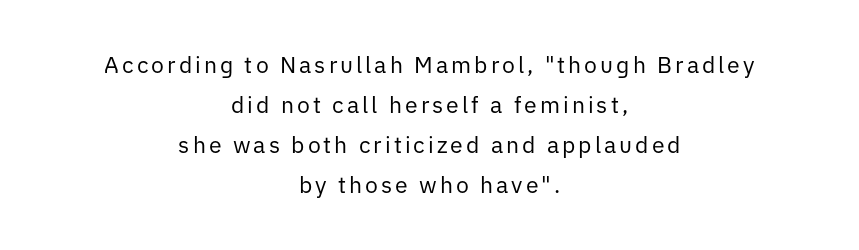
Q: Is the text bold? A: No.
Q: Is the text italic (slanted)? A: No, it is upright.
Q: Is the text underlined? A: No.
Q: How is the paragraph aligned? A: Centered.
